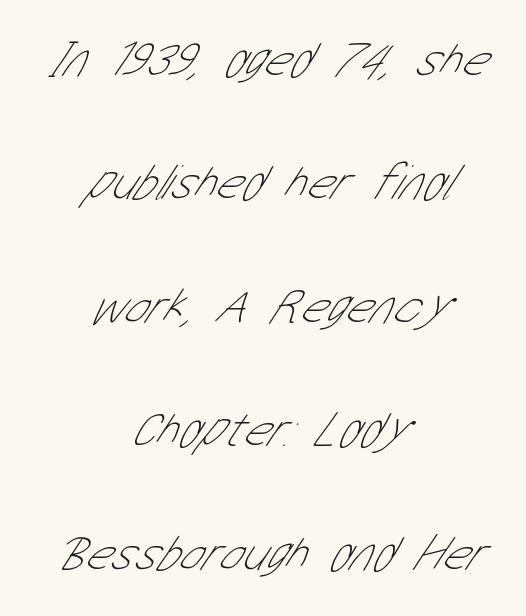
{"serif": "no", "bold": "no", "weight": "thin", "width": "condensed", "stroke_contrast": "low", "x_height": "medium", "monospaced": "no", "underline": "no", "align": "center", "line_spacing": "loose", "line_spacing_ratio": 2.47, "letter_spacing": "normal", "letter_spacing_em": 0.0, "glyph_px": 50}
